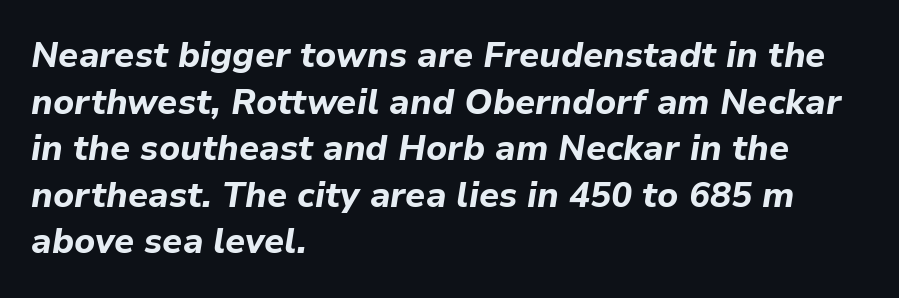
Note the varied advance widths — an 'i' is clearly narrower than an 'm'. The vertical gap from one line to the next is medium. Nobody drew a line under any word here. These lines were composed using italics.
